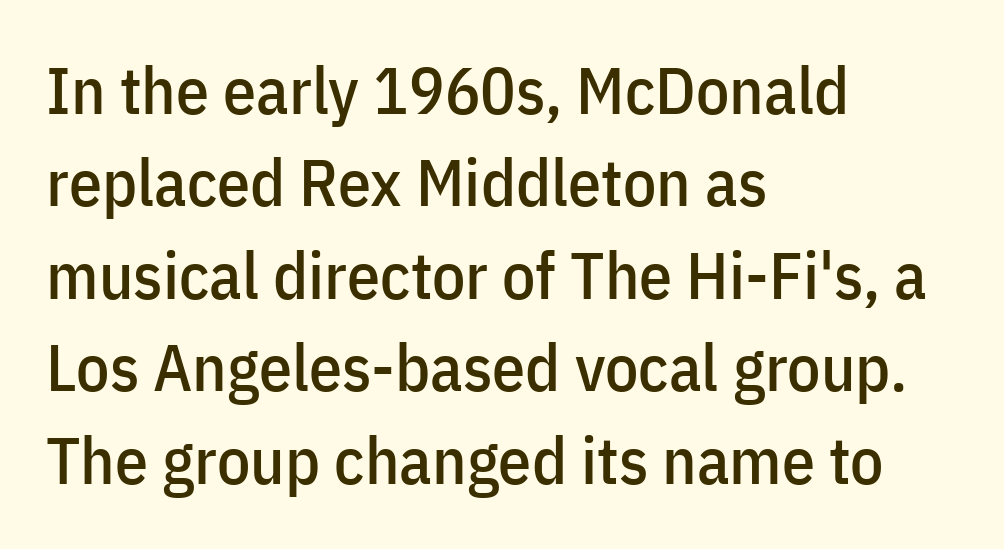
The image shows 66 px condensed sans-serif type, upright; set left-aligned, normal line spacing (1.4x), normal letter spacing, not underlined; low stroke contrast and a medium x-height.
